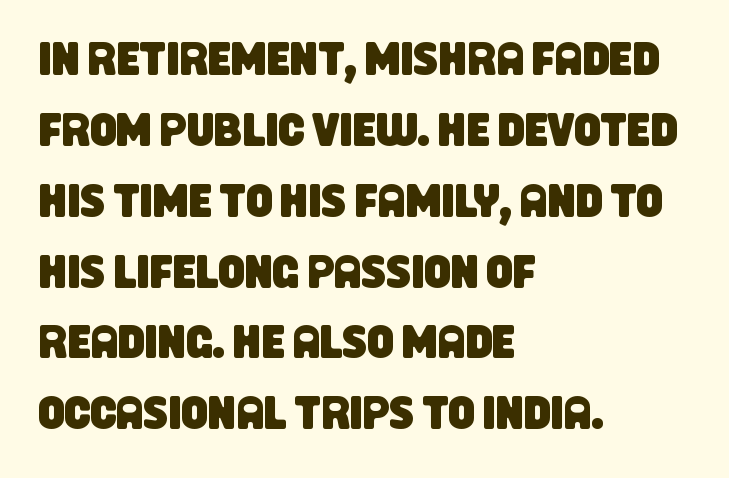
The line-height multiplier appears to be the usual default. The passage shown is typed in a proportional face where columns would drift. Plain, unruled lines of type. The font family rendered here belongs to the sans-serif group. The gaps between neighbouring characters are ordinary and unremarkable. Casual observation: everything's shoved over to the left.
